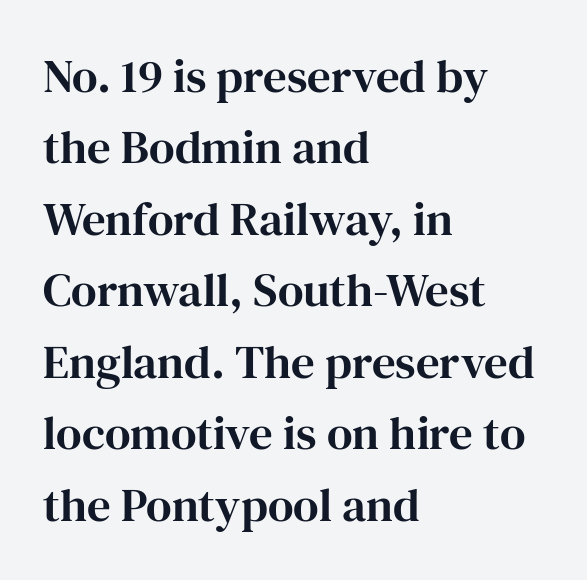
Q: Is the text italic (slanted)? A: No, it is upright.
Q: Is the typeface a serif or a sans-serif typeface? A: Serif.
Q: Is the text underlined? A: No.
Q: How is the paragraph aligned? A: Left-aligned.
Q: Is the spacing between letters normal or unusually wide? A: Normal.
Q: Is the spacing between lines tight, normal or loose? A: Normal.
Q: Width (condensed, normal, or wide)? A: Normal.
Q: Stroke contrast? A: High.
Q: x-height? A: Medium.
Q: Monospaced? A: No.
